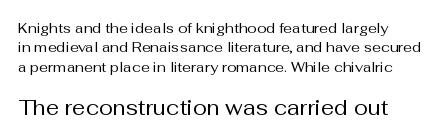
Line beginnings align vertically; line endings do not. Vertical stems look standard width or narrower in stroke. The designer left line spacing at the default. Standard letterfit; no display-style spreading of the glyphs. Check the space under the baseline: it is left empty. Does the bottom block carry the larger type? Yes, it does.
